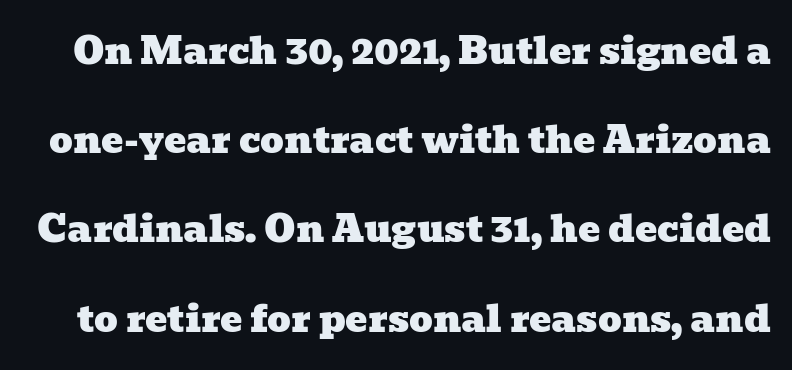
The image shows 37 px wide serif type; set loose line spacing (2.41x), normal letter spacing, not underlined; low stroke contrast and a medium x-height.
